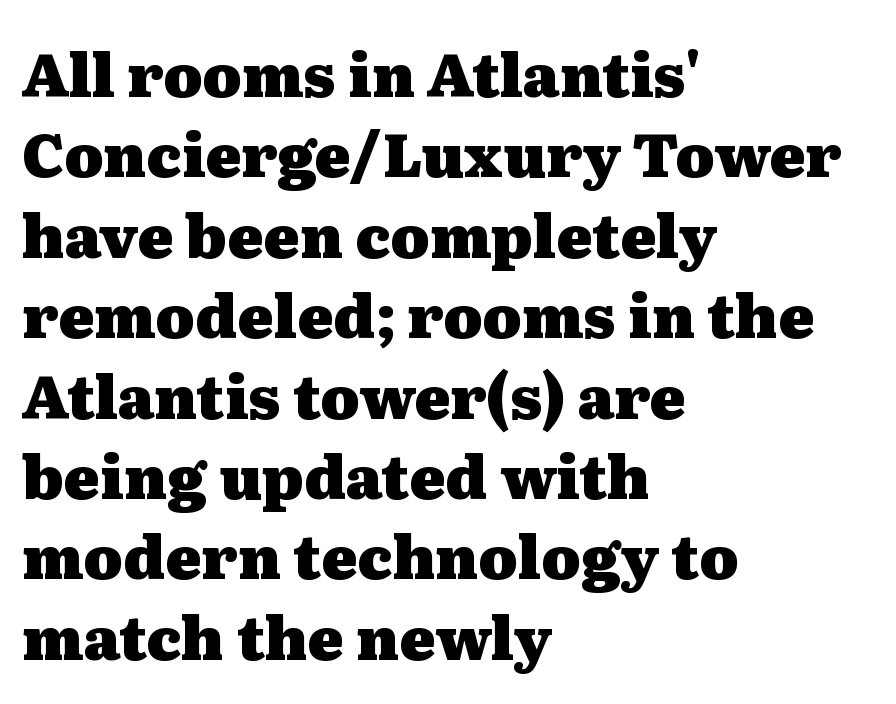
{"serif": "yes", "italic": "no", "bold": "yes", "weight": "heavy", "width": "wide", "stroke_contrast": "medium", "x_height": "medium", "monospaced": "no", "underline": "no", "align": "left", "line_spacing": "normal", "line_spacing_ratio": 1.34, "letter_spacing": "normal", "letter_spacing_em": 0.0, "glyph_px": 60}
